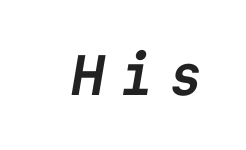
Classification — sans serif. Each letter, wide or thin by design, is forced into the same width here. Glyph-to-glyph distance is far greater than everyday printed text. The sample has been set heavy, in full bold. The specimen omits any rule beneath the text block's lines.
